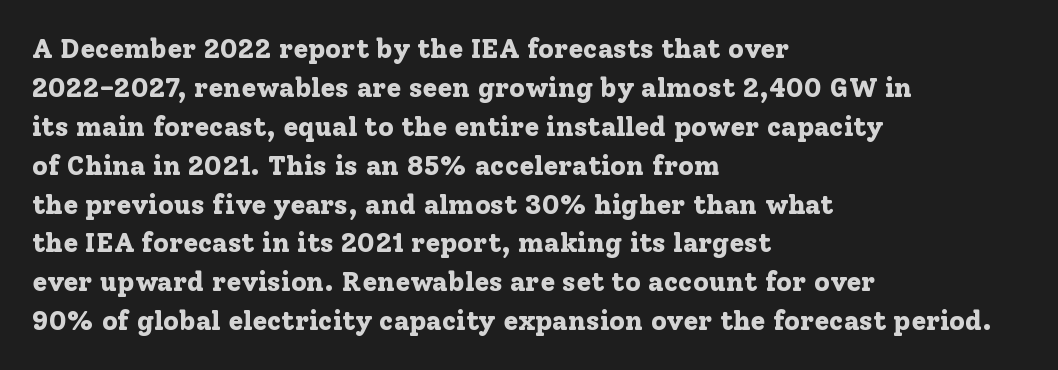
Q: Is the text bold? A: Yes.
Q: Is the text italic (slanted)? A: No, it is upright.
Q: Is the text underlined? A: No.
Q: How is the paragraph aligned? A: Left-aligned.
Q: Is the spacing between letters normal or unusually wide? A: Normal.
Q: Is the spacing between lines tight, normal or loose? A: Normal.
